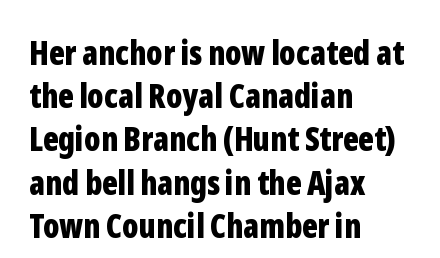
The image shows 33 px bold, condensed sans-serif type, upright; set left-aligned, normal line spacing (1.31x), normal letter spacing, not underlined; low stroke contrast and a medium x-height.
